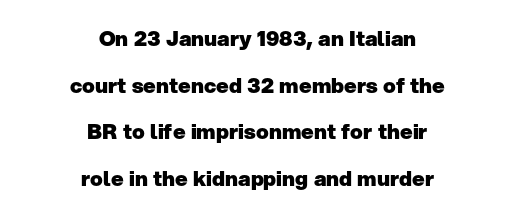
{"italic": "no", "bold": "yes", "underline": "no", "align": "center", "line_spacing": "loose", "line_spacing_ratio": 2.22, "letter_spacing": "normal", "letter_spacing_em": 0.0, "glyph_px": 21}
